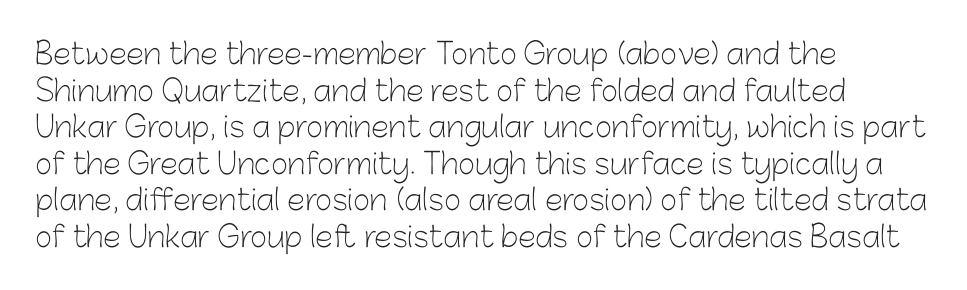
The image shows 29 px light sans-serif type, upright; set left-aligned, normal line spacing (1.26x), normal letter spacing, not underlined; low stroke contrast and a medium x-height.
